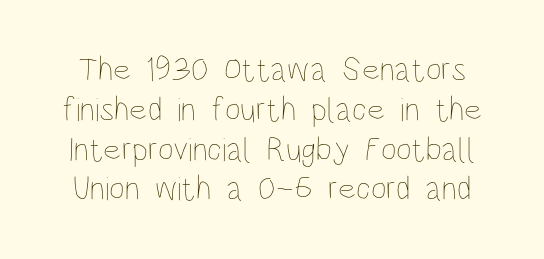
{"italic": "no", "bold": "no", "weight": "thin", "width": "condensed", "stroke_contrast": "low", "x_height": "large", "monospaced": "no", "underline": "no", "line_spacing_ratio": 1.17, "letter_spacing": "normal", "letter_spacing_em": 0.0, "glyph_px": 34}
